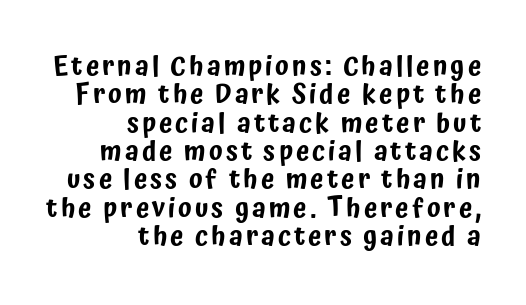
Q: Is the text italic (slanted)? A: No, it is upright.
Q: Is the text underlined? A: No.
Q: How is the paragraph aligned? A: Right-aligned.
Q: Is the spacing between lines tight, normal or loose? A: Tight.
